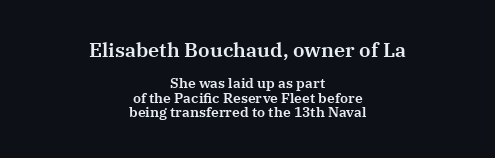
The image shows 20 px text type, upright; set centered, tight line spacing (1.05x), normal letter spacing, not underlined; the first (top) block is 1.43x larger.
